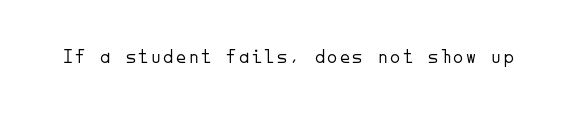
Q: Is the text bold? A: No.
Q: Is the text italic (slanted)? A: No, it is upright.
Q: Is the text underlined? A: No.
